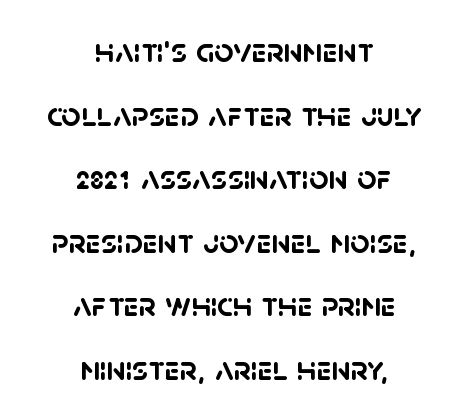
Note: no serifs on the glyphs. The gap between lines stays unmarked. Pretty heavy lettering here — definitely bold. Here the designer chose a conventional face with non-uniform glyph widths. Horizontal alignment here is central, giving a formal, balanced look.
